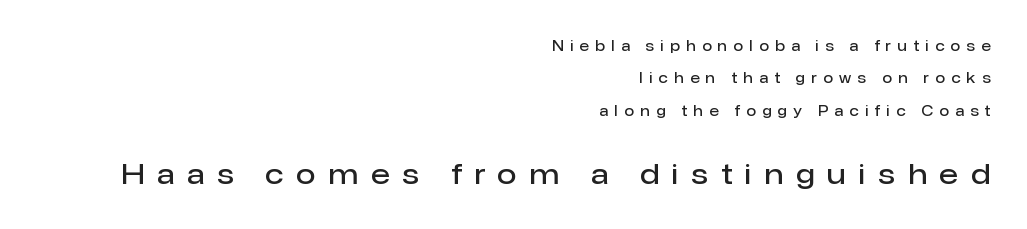
The image shows 28 px semibold sans-serif type, upright; set right-aligned, loose line spacing (2.31x), unusually wide letter spacing (+0.46 em), not underlined; the second (bottom) block is 2.0x larger; low stroke contrast and a medium x-height.
